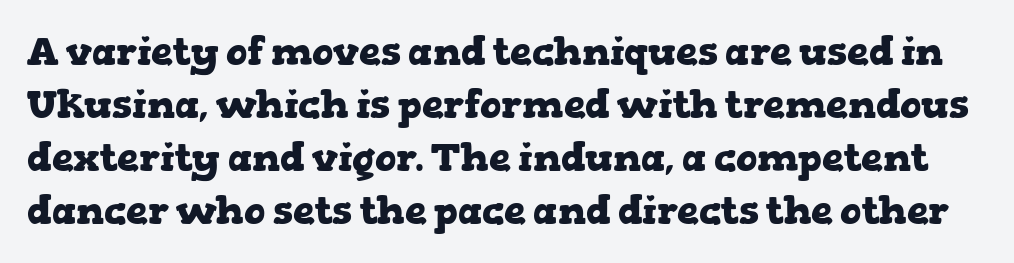
{"serif": "yes", "italic": "no", "bold": "yes", "weight": "heavy", "width": "wide", "stroke_contrast": "low", "x_height": "medium", "monospaced": "no", "underline": "no", "line_spacing": "normal", "line_spacing_ratio": 1.36, "letter_spacing": "normal", "letter_spacing_em": 0.0, "glyph_px": 39}
